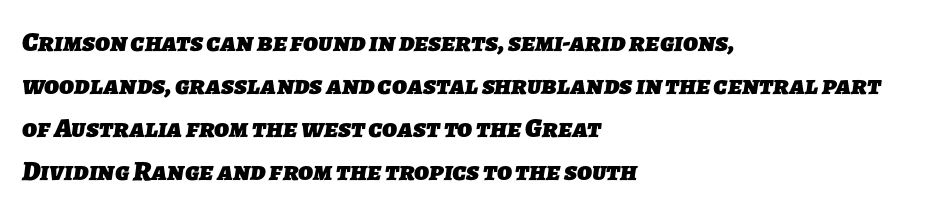
The space between consecutive lines is moderate. The characters display no serif detailing; their extremities are plain. Look at the stroke-to-counter ratio: heavy, a bold. You could not count columns in this text — the font is proportionally spaced. Compared with a centered layout, this one pins lines to the left instead. In terms of letterspacing, this is plain default setting.
